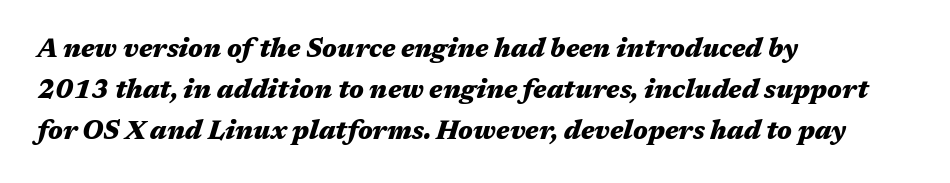
{"italic": "yes", "lean": "right", "slant_degrees": 17, "bold": "yes", "underline": "no", "align": "left", "line_spacing": "normal", "line_spacing_ratio": 1.57, "letter_spacing": "normal", "letter_spacing_em": 0.0, "glyph_px": 26}
